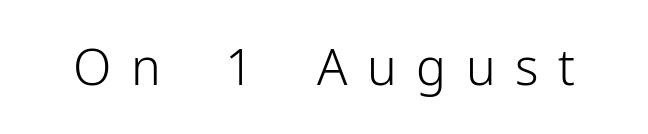
Q: Is the text bold? A: No.
Q: Is the text italic (slanted)? A: No, it is upright.
Q: Is the typeface a serif or a sans-serif typeface? A: Sans-serif.
Q: Is the text underlined? A: No.
Q: Is the spacing between letters normal or unusually wide? A: Unusually wide.
Q: Width (condensed, normal, or wide)? A: Normal.
Q: Stroke contrast? A: Low.
Q: x-height? A: Medium.
Q: Monospaced? A: No.
